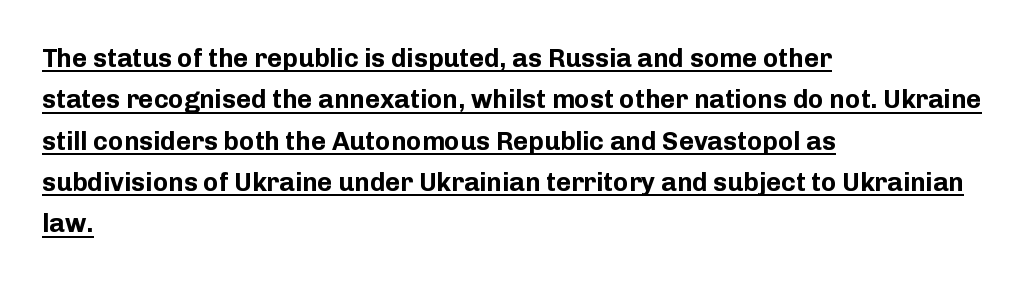
Every character sits straight up, as roman type does. The sample's only ornament is a line tracing under the words. The text block is weighted toward the left margin, trailing off unevenly rightward. The sample has been set heavy, in full bold. What's the leading like? Ordinary, nothing unusual.
